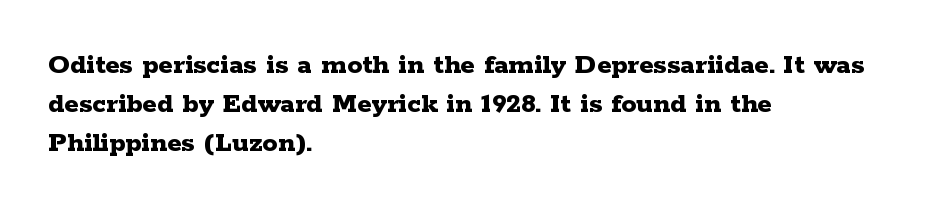
Every row of glyphs begins at an identical x-position on the left. Character widths vary here, with narrow letters taking less room than wide ones. This rendering features lettering with no underline. Characters remain perfectly vertical along every line. Does the leading feel generous? No, just average. Students, note that the glyphs here touch the page at normal intervals.
